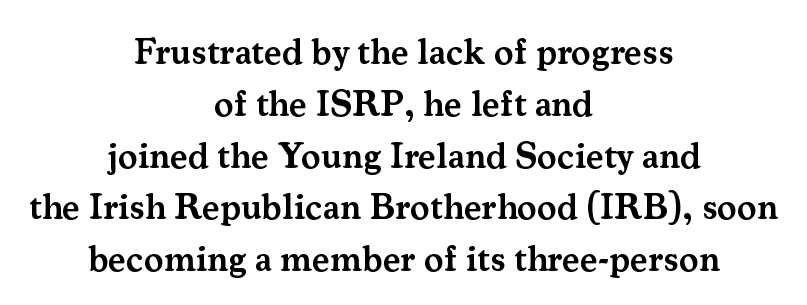
{"serif": "yes", "italic": "no", "bold": "semi", "weight": "semibold", "width": "normal", "stroke_contrast": "medium", "x_height": "small", "monospaced": "no", "underline": "no", "align": "center", "line_spacing": "normal", "line_spacing_ratio": 1.4, "letter_spacing": "normal", "letter_spacing_em": 0.0, "glyph_px": 37}
